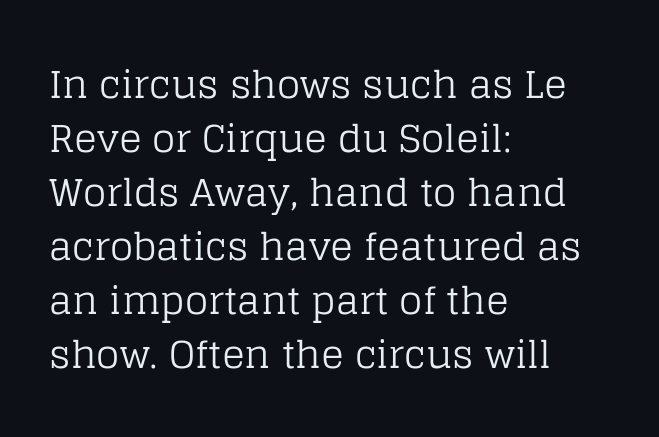
Q: Is the text bold? A: No.
Q: Is the text italic (slanted)? A: No, it is upright.
Q: Is the typeface a serif or a sans-serif typeface? A: Serif.
Q: Is the text underlined? A: No.
Q: How is the paragraph aligned? A: Left-aligned.
Q: Is the spacing between letters normal or unusually wide? A: Normal.
Q: Is the spacing between lines tight, normal or loose? A: Normal.
Q: Width (condensed, normal, or wide)? A: Normal.
Q: Stroke contrast? A: Low.
Q: x-height? A: Large.
Q: Monospaced? A: No.
